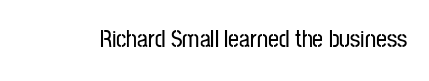
The image shows 24 px text type, upright; set normal letter spacing, not underlined.
